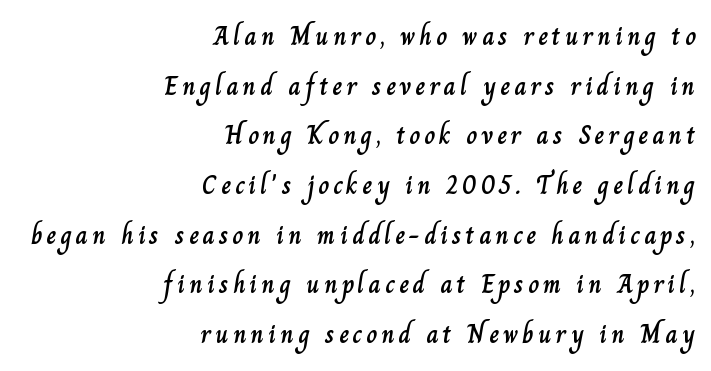
This rendering uses right alignment, leaving the left contour irregular. You could fit nearly another row in the gap between these rows. Check the space under the baseline: it is left empty.
